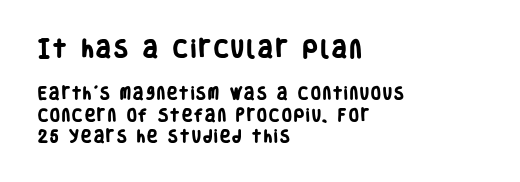
The image shows 20 px bold type; set left-aligned, normal line spacing (1.55x), not underlined; the first (top) block is 1.43x larger.
